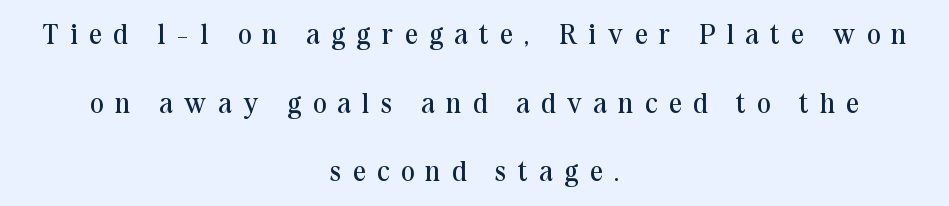
{"serif": "yes", "italic": "no", "bold": "no", "weight": "regular", "width": "normal", "stroke_contrast": "medium", "x_height": "medium", "monospaced": "no", "underline": "no", "align": "center", "line_spacing": "loose", "line_spacing_ratio": 2.45, "letter_spacing": "wide", "letter_spacing_em": 0.42, "glyph_px": 28}
